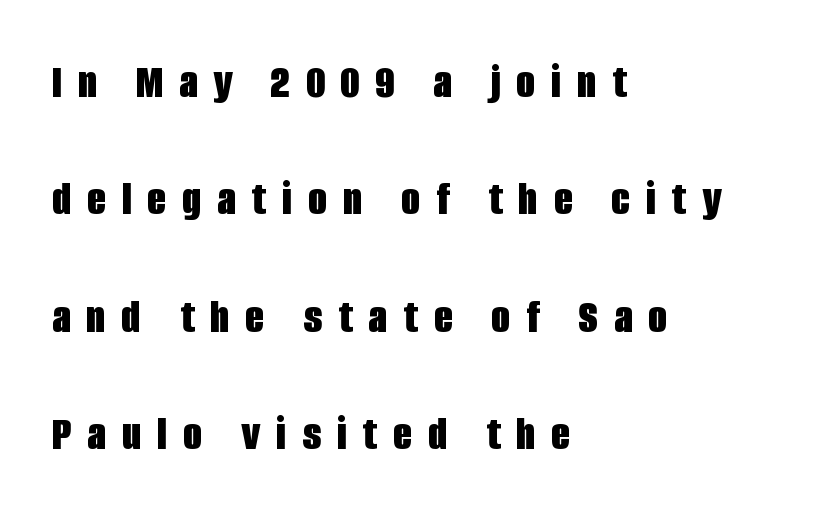
The image shows 50 px bold, condensed sans-serif type, upright; set left-aligned, loose line spacing (2.35x), unusually wide letter spacing (+0.31 em), not underlined; low stroke contrast and a large x-height.
